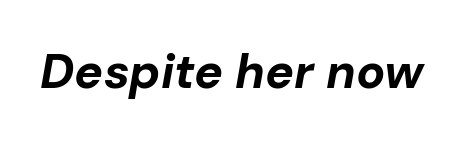
{"italic": "yes", "lean": "right", "slant_degrees": 10, "bold": "yes", "weight": "bold", "width": "normal", "stroke_contrast": "low", "x_height": "medium", "monospaced": "no", "underline": "no", "letter_spacing": "normal", "letter_spacing_em": 0.0, "glyph_px": 48}
